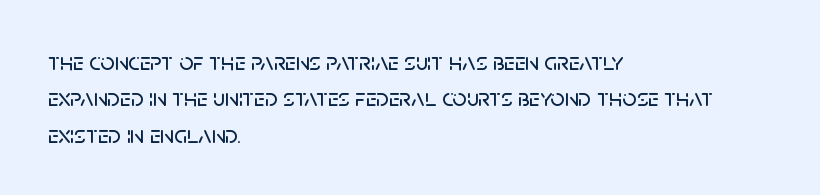
The image shows 25 px text type, upright; set left-aligned, normal line spacing (1.46x), normal letter spacing, not underlined.
